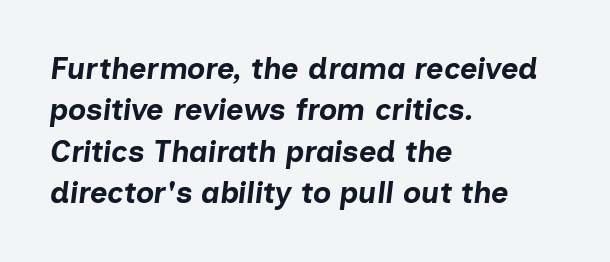
Characters follow at the spacing the type designer built in. Compared with typical paragraphs, the rows here are spaced about the same. Pretty heavy lettering here — definitely bold. All the whitespace from short lines collects on the right. These lines were composed using italics. The letters advance in unequal steps, a hallmark of proportional type.
